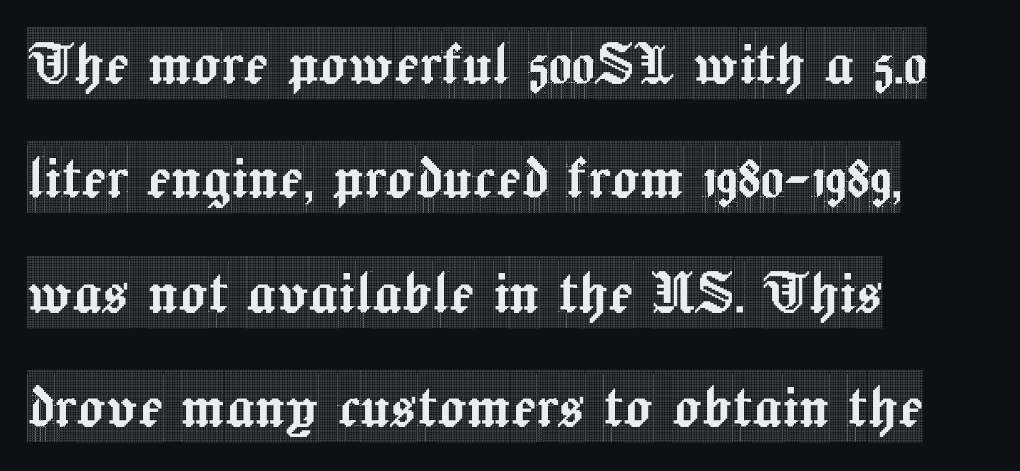
The image shows 72 px condensed serif type, upright; set left-aligned, normal line spacing (1.59x), normal letter spacing, not underlined; a large x-height.
